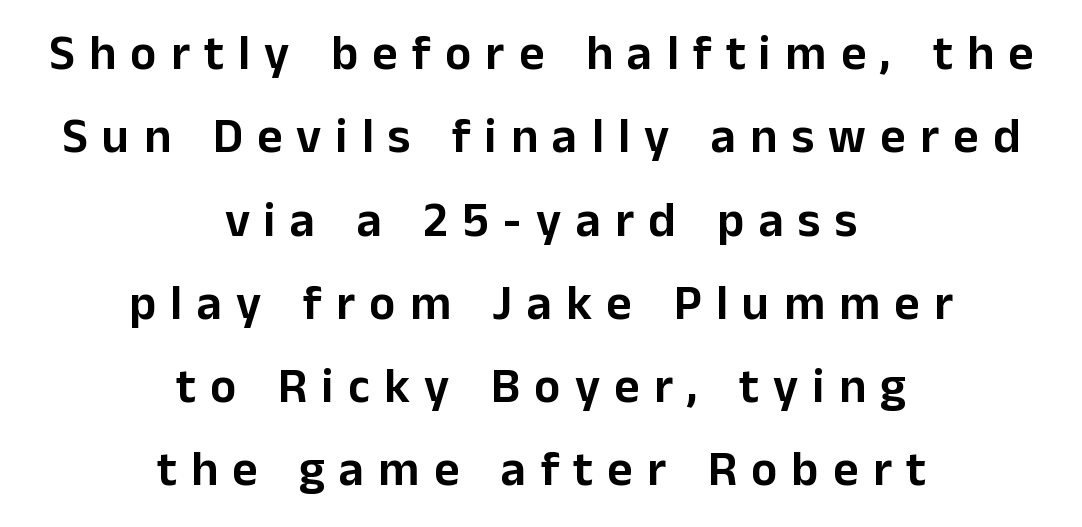
The image shows 49 px sans-serif type, upright; set centered, normal line spacing (1.7x), unusually wide letter spacing (+0.29 em), not underlined; low stroke contrast and a medium x-height.
